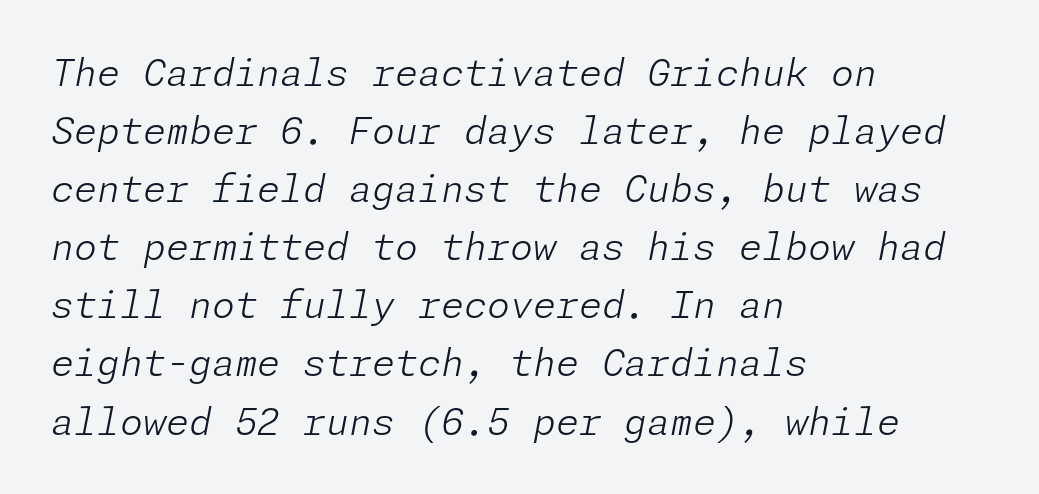
The image shows 37 px light type, italic (leaning right); set left-aligned, normal line spacing (1.57x), normal letter spacing, not underlined; low stroke contrast and a medium x-height.
